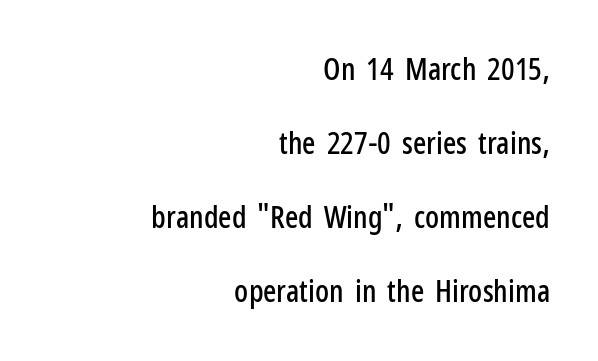
Q: Is the text italic (slanted)? A: No, it is upright.
Q: Is the typeface a serif or a sans-serif typeface? A: Sans-serif.
Q: Is the text underlined? A: No.
Q: How is the paragraph aligned? A: Right-aligned.
Q: Is the spacing between letters normal or unusually wide? A: Normal.
Q: Is the spacing between lines tight, normal or loose? A: Loose.
Q: Width (condensed, normal, or wide)? A: Condensed.
Q: Stroke contrast? A: Low.
Q: x-height? A: Medium.
Q: Monospaced? A: No.
